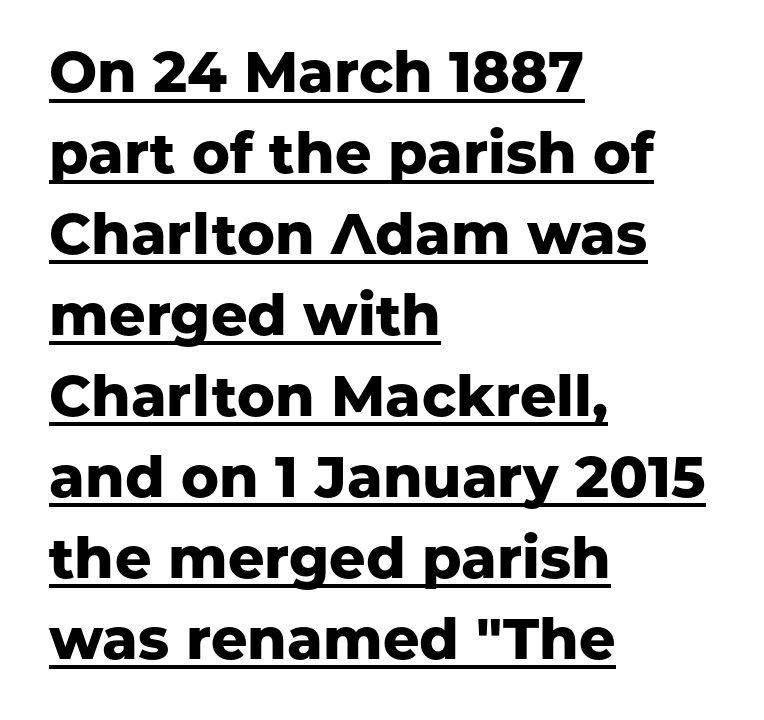
{"serif": "no", "italic": "no", "bold": "yes", "weight": "heavy", "width": "normal", "stroke_contrast": "low", "x_height": "medium", "monospaced": "no", "underline": "yes", "align": "left", "line_spacing": "normal", "line_spacing_ratio": 1.42, "letter_spacing": "normal", "letter_spacing_em": 0.0, "glyph_px": 57}
